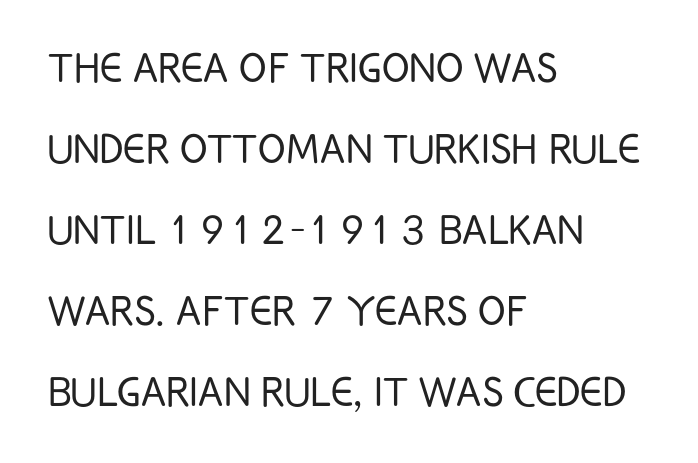
A typesetter would call this proportional, since set widths differ per character. Caption: multi-line text, flush left, ragged right. Ordinary non-slanted type is in use. The vertical gap from one line to the next is medium.
